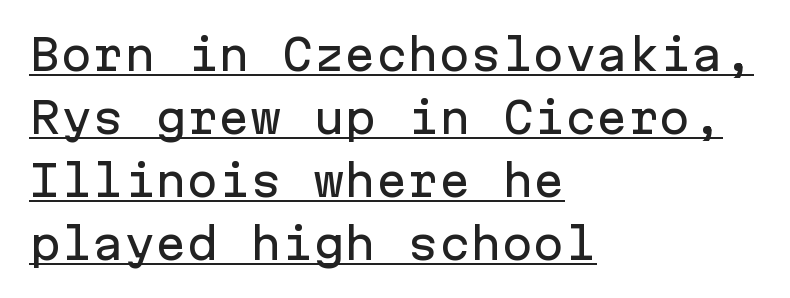
Look at the bottom of the vertical strokes: they stop flat, with no serifs. Is the letter spacing exaggerated? No — it looks like the ordinary default. Reading down the block, your eye returns to a fixed left position each line. The font's upright variant was chosen for this text. The typesetter has applied underlining to the passage shown. Spacing verdict: monospaced, one width for all characters.
